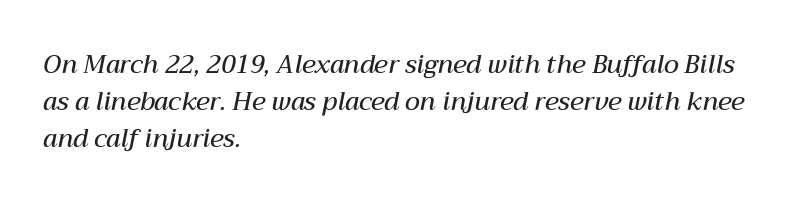
Just letters on the line, the space beneath them empty. These lines stack with their left ends in a neat column. The rows are spaced the way most documents space them. This rendering leaves character spacing at its baseline value.
